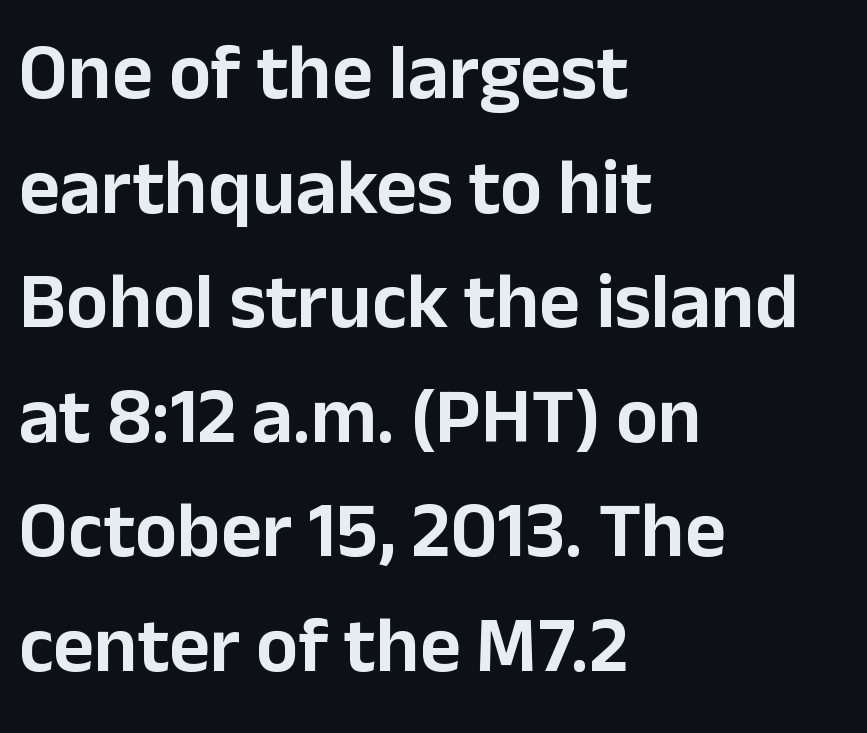
Q: Is the text italic (slanted)? A: No, it is upright.
Q: Is the typeface a serif or a sans-serif typeface? A: Sans-serif.
Q: Is the text underlined? A: No.
Q: How is the paragraph aligned? A: Left-aligned.
Q: Is the spacing between letters normal or unusually wide? A: Normal.
Q: Is the spacing between lines tight, normal or loose? A: Normal.
Q: Width (condensed, normal, or wide)? A: Normal.
Q: Stroke contrast? A: Low.
Q: x-height? A: Medium.
Q: Monospaced? A: No.
